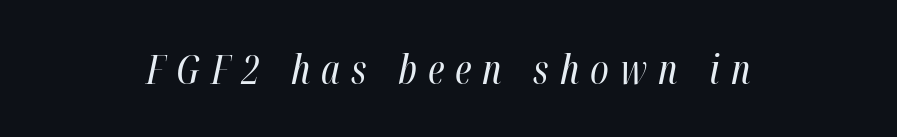
The font sits on the lighter half of the weight spectrum, regular included. Here the designer chose a conventional face with non-uniform glyph widths. Posture: slanted. Substantial extra tracking has been applied to these lines. The zone under the glyphs is completely vacant.
